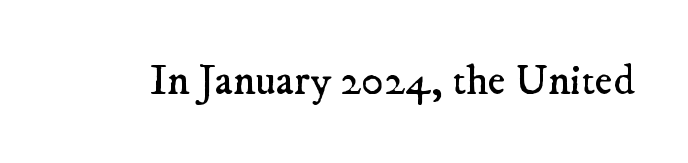
The image shows 43 px regular-weight serif type; set normal letter spacing, not underlined; low stroke contrast and a small x-height.
